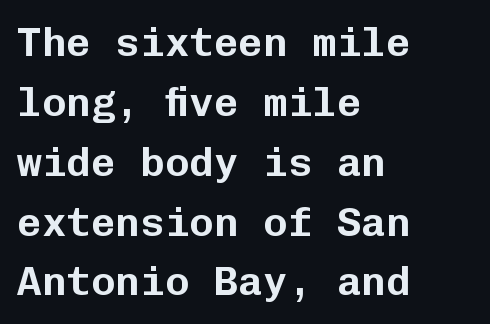
The image shows 41 px sans-serif type, upright, monospaced; set left-aligned, normal line spacing (1.46x), normal letter spacing, not underlined; low stroke contrast and a medium x-height.
